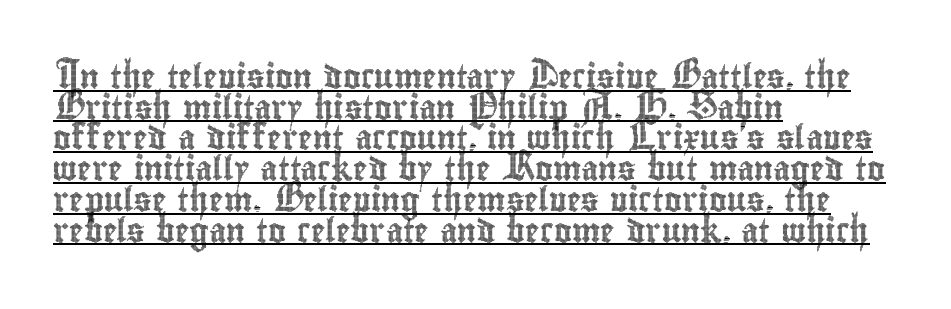
{"italic": "no", "underline": "yes", "align": "left", "line_spacing": "normal", "line_spacing_ratio": 1.28, "letter_spacing": "normal", "letter_spacing_em": 0.0, "glyph_px": 24}
